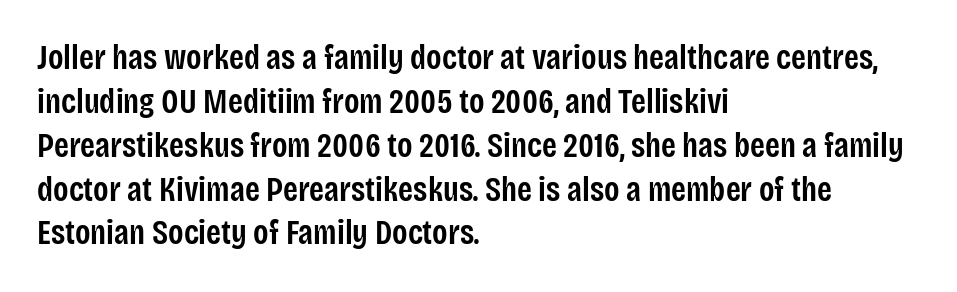
The image shows 34 px semibold, condensed sans-serif type, upright; set left-aligned, normal line spacing (1.29x), normal letter spacing, not underlined; low stroke contrast and a large x-height.
